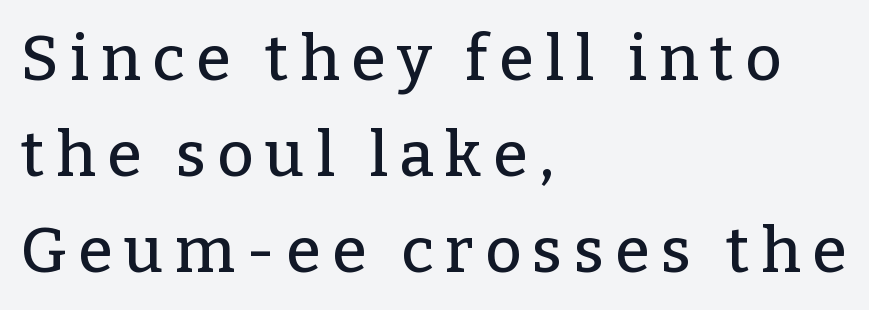
The image shows 63 px serif type, upright; set left-aligned, normal line spacing (1.52x), not underlined; low stroke contrast and a medium x-height.
